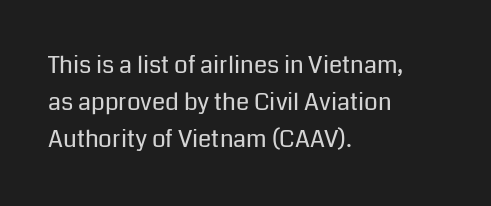
Ordinary non-slanted type is in use. This sample uses plain, unmodified letter spacing. Has an underline been added? It has not. The designer left line spacing at the default. The cut favours lightness, reaching ordinary text weight at its darkest. Layout note: lines flush left.
